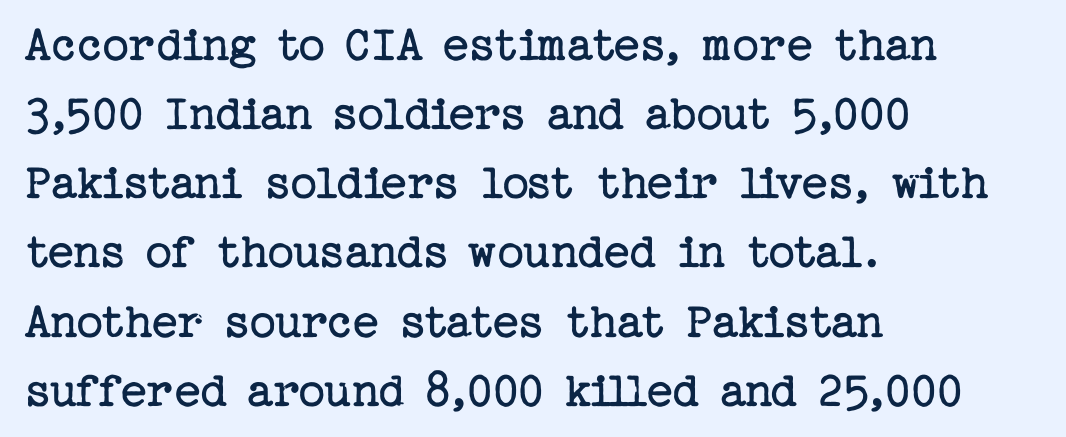
{"serif": "yes", "italic": "no", "bold": "no", "weight": "regular", "width": "normal", "stroke_contrast": "low", "x_height": "medium", "underline": "no", "align": "left", "line_spacing": "normal", "line_spacing_ratio": 1.33, "letter_spacing": "normal", "letter_spacing_em": 0.0, "glyph_px": 52}
